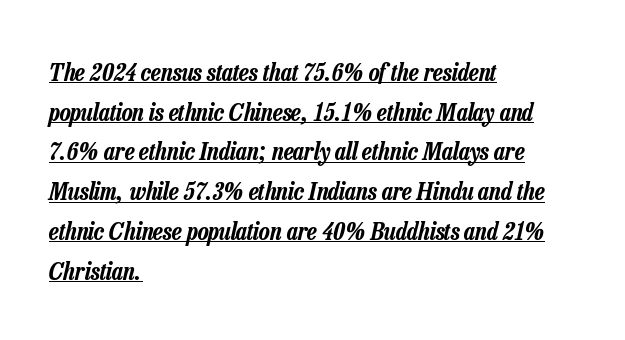
The image shows 25 px text type, italic (leaning right); set left-aligned, normal line spacing (1.59x), normal letter spacing, underlined.
